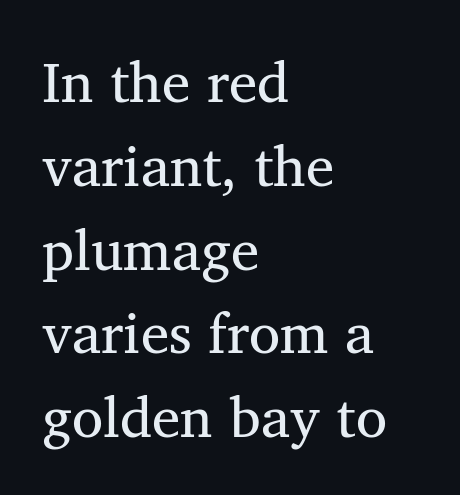
Q: Is the text bold? A: No.
Q: Is the text italic (slanted)? A: No, it is upright.
Q: Is the typeface a serif or a sans-serif typeface? A: Serif.
Q: Is the text underlined? A: No.
Q: How is the paragraph aligned? A: Left-aligned.
Q: Is the spacing between letters normal or unusually wide? A: Normal.
Q: Is the spacing between lines tight, normal or loose? A: Normal.
Q: Width (condensed, normal, or wide)? A: Normal.
Q: Stroke contrast? A: Medium.
Q: x-height? A: Medium.
Q: Monospaced? A: No.
